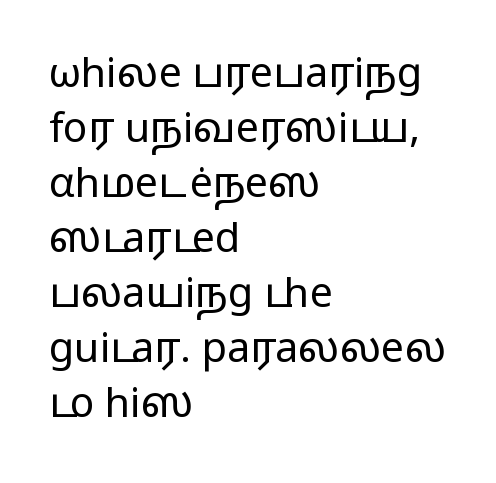
Visually the block forms a straight wall on the left and a jagged coastline on the right. Line spacing here is normal. The axis of the letterforms is exactly vertical. Stroke mass is kept to a normal reading level or below. The foot of each line stays bare and open.
